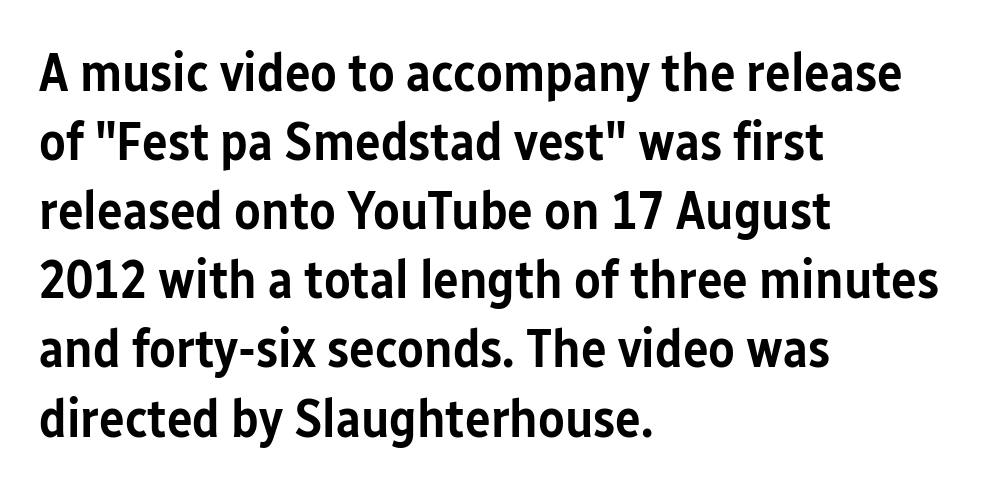
{"serif": "no", "italic": "no", "bold": "semi", "weight": "semibold", "width": "condensed", "stroke_contrast": "low", "x_height": "medium", "monospaced": "no", "underline": "no", "align": "left", "line_spacing": "normal", "line_spacing_ratio": 1.28, "letter_spacing": "normal", "letter_spacing_em": 0.0, "glyph_px": 54}
